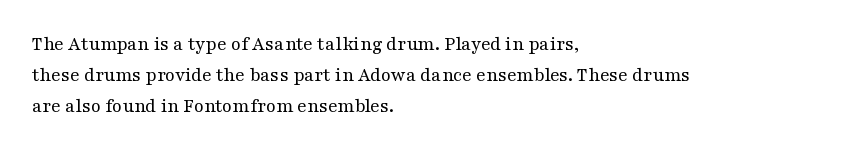
The image shows 20 px text type, upright; set left-aligned, normal line spacing (1.56x), normal letter spacing, not underlined.
